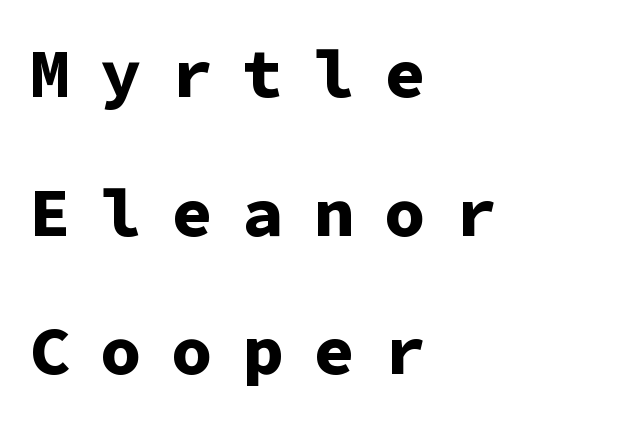
{"serif": "no", "italic": "no", "bold": "yes", "weight": "bold", "width": "normal", "stroke_contrast": "low", "x_height": "medium", "monospaced": "yes", "underline": "no", "align": "left", "line_spacing": "loose", "line_spacing_ratio": 2.01, "letter_spacing": "wide", "letter_spacing_em": 0.43, "glyph_px": 69}
